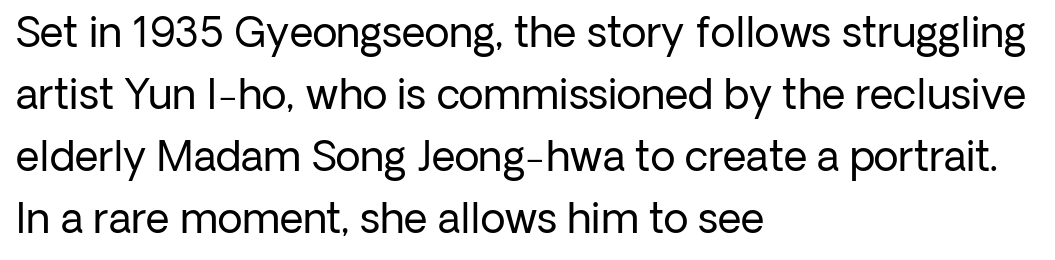
Characters follow at the spacing the type designer built in. What's the leading like? Ordinary, nothing unusual. Descenders hang freely into open space. Each letter's strokes conclude bluntly, with no projecting serifs. The compositor pushed each line to the left boundary. Character widths vary here, with narrow letters taking less room than wide ones.
